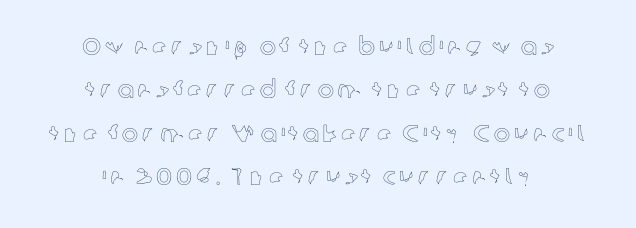
One-word summary of the alignment: center. Ascenders rise straight up at ninety degrees. The glyphs are unaccompanied by any horizontal stroke below them.
